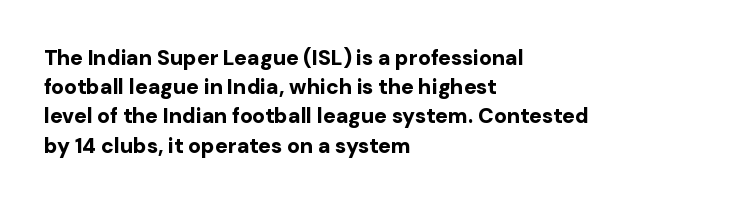
{"italic": "no", "bold": "yes", "underline": "no", "align": "left", "line_spacing": "normal", "line_spacing_ratio": 1.39, "letter_spacing": "normal", "letter_spacing_em": 0.0, "glyph_px": 21}
